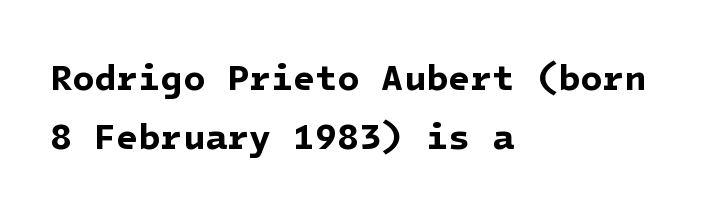
{"serif": "no", "bold": "yes", "weight": "bold", "width": "normal", "stroke_contrast": "low", "x_height": "medium", "underline": "no", "align": "left", "line_spacing": "normal", "line_spacing_ratio": 1.63, "letter_spacing": "normal", "letter_spacing_em": 0.0, "glyph_px": 36}
